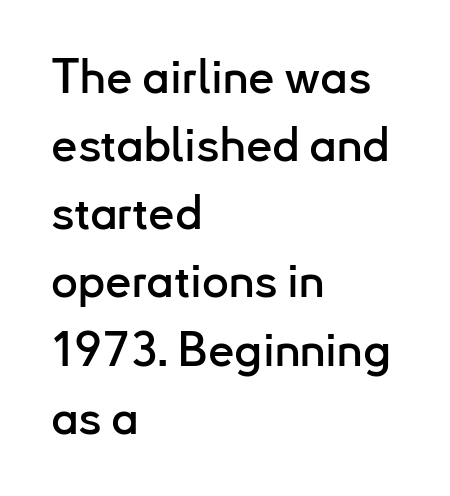
The image shows 47 px sans-serif type, upright; set left-aligned, normal line spacing (1.45x), normal letter spacing, not underlined; low stroke contrast and a small x-height.
